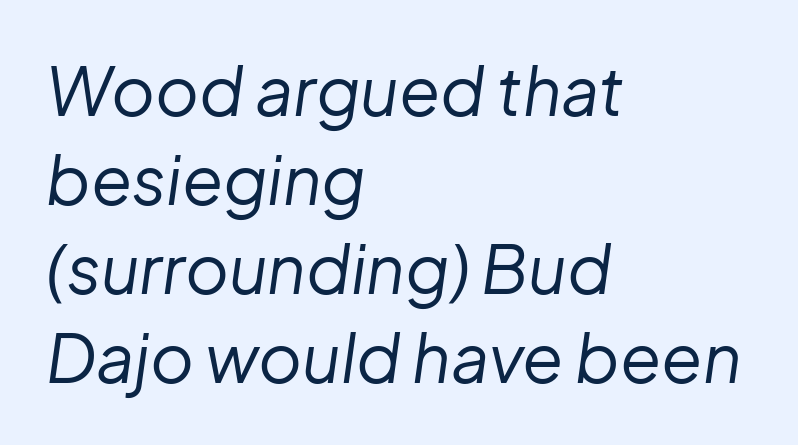
{"italic": "yes", "lean": "right", "slant_degrees": 8, "bold": "no", "weight": "regular", "width": "normal", "stroke_contrast": "low", "x_height": "medium", "monospaced": "no", "underline": "no", "align": "left", "line_spacing": "normal", "line_spacing_ratio": 1.33, "letter_spacing": "normal", "letter_spacing_em": 0.0, "glyph_px": 67}
